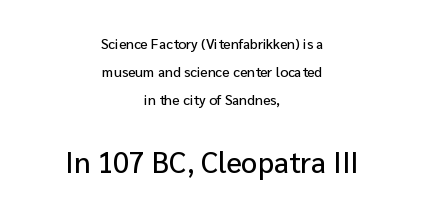
The image shows 29 px sans-serif type, upright; set centered, loose line spacing (2.01x), normal letter spacing, not underlined; the second (bottom) block is 2.07x larger; low stroke contrast and a medium x-height.
